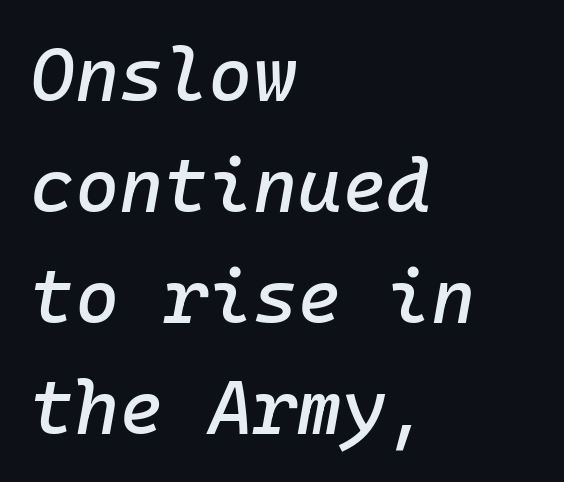
Here the glyphs are tracked normally, forming tight word shapes. Horizontal alignment here is leftward, the default for most running prose. Underline: absent. Style check: oblique. This block has exactly the height ordinary leading produces.
